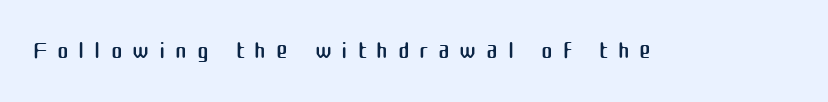
{"serif": "no", "italic": "no", "bold": "no", "weight": "regular", "width": "normal", "stroke_contrast": "medium", "x_height": "medium", "monospaced": "no", "underline": "no", "letter_spacing": "wide", "letter_spacing_em": 0.28, "glyph_px": 35}
